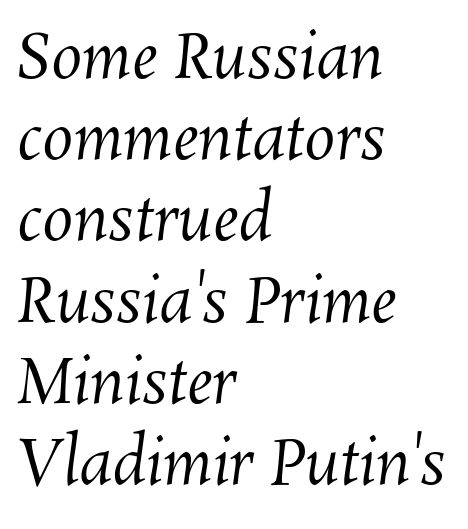
The image shows 62 px regular-weight type; set left-aligned, normal line spacing (1.31x), normal letter spacing, not underlined; medium stroke contrast and a medium x-height.
